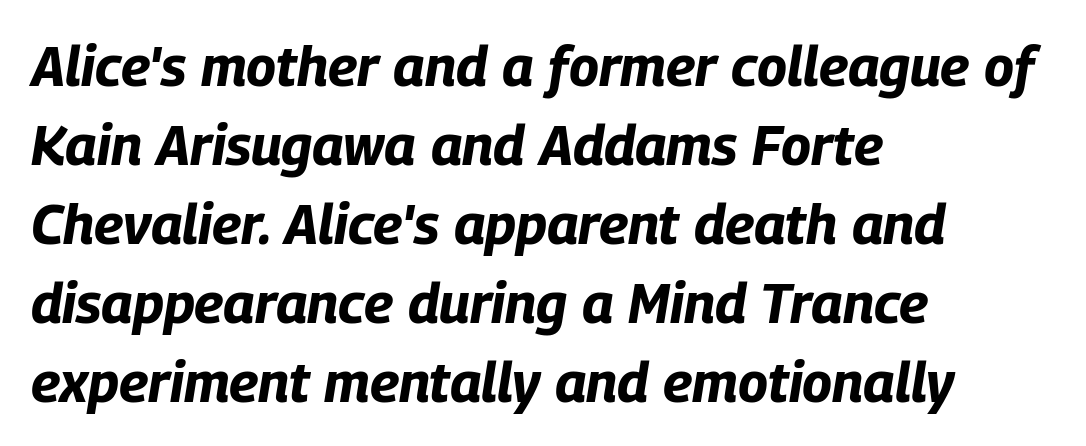
Q: Is the text bold? A: Yes.
Q: Is the text italic (slanted)? A: Yes, it leans right by about 9 degrees.
Q: Is the text underlined? A: No.
Q: How is the paragraph aligned? A: Left-aligned.
Q: Is the spacing between letters normal or unusually wide? A: Normal.
Q: Is the spacing between lines tight, normal or loose? A: Normal.
Q: Width (condensed, normal, or wide)? A: Condensed.
Q: Stroke contrast? A: Low.
Q: x-height? A: Large.
Q: Monospaced? A: No.
